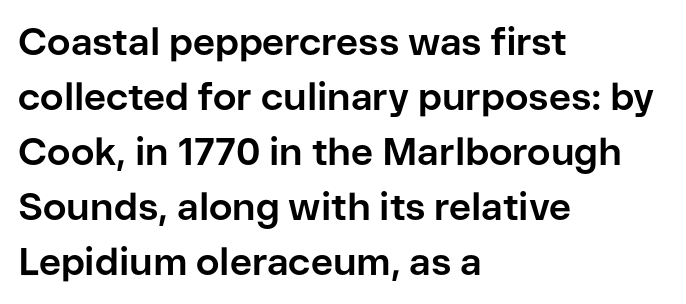
{"serif": "no", "italic": "no", "bold": "yes", "weight": "bold", "width": "normal", "stroke_contrast": "low", "x_height": "medium", "monospaced": "no", "underline": "no", "align": "left", "line_spacing": "normal", "line_spacing_ratio": 1.45, "letter_spacing": "normal", "letter_spacing_em": 0.0, "glyph_px": 38}
